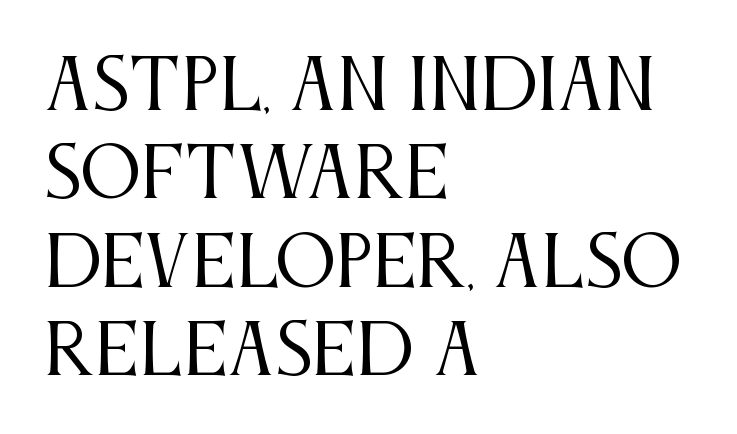
The image shows 68 px regular-weight, condensed serif type, upright; set left-aligned, normal line spacing (1.3x), normal letter spacing, not underlined; medium stroke contrast and a large x-height.
